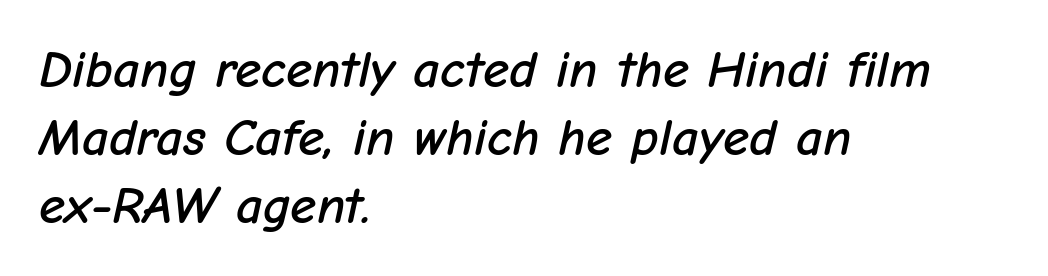
Casual observation: everything's shoved over to the left. There's an unmistakable incline to the writing here. Words float on clear page, feet unadorned. You could not count columns in this text — the font is proportionally spaced. These lines keep a tight, regular rhythm from letter to letter. Students, observe: this is what conventionally led text looks like.
